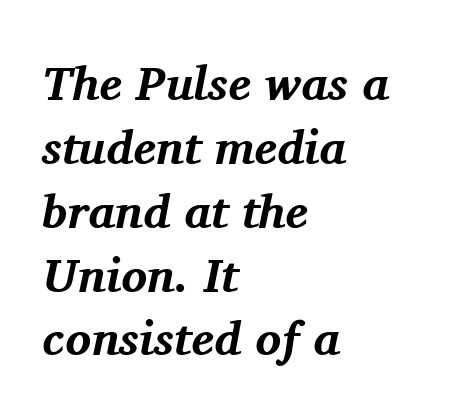
The space between consecutive lines is moderate. Looks like regular typesetting: each glyph gets only the width it needs. The face used here has the dense, thick strokes of a bold. The gaps between neighbouring characters are ordinary and unremarkable. Tall strokes in this sample are angled rather than plumb.
